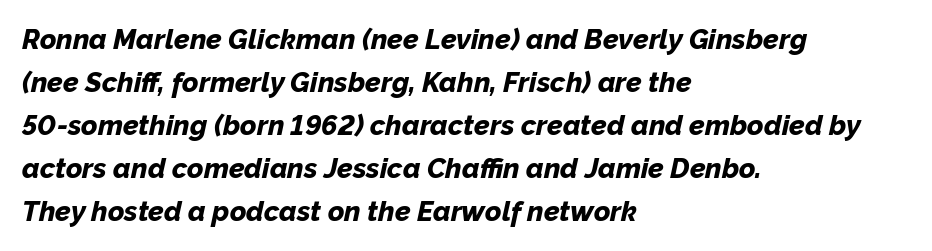
The image shows 28 px bold type, italic (leaning right); set left-aligned, normal line spacing (1.54x), normal letter spacing, not underlined; low stroke contrast and a medium x-height.
